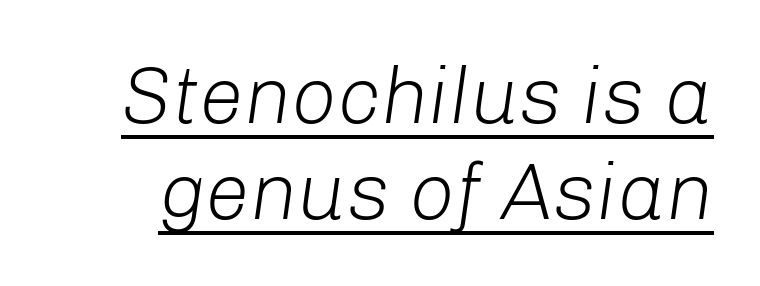
Rendered with sloped, italic letterforms. Here the designer chose a conventional face with non-uniform glyph widths. Weight class: somewhere from thin through regular. Like a heading marked for emphasis, these lines bear an underscore. No extra tracking has been applied to these lines.
